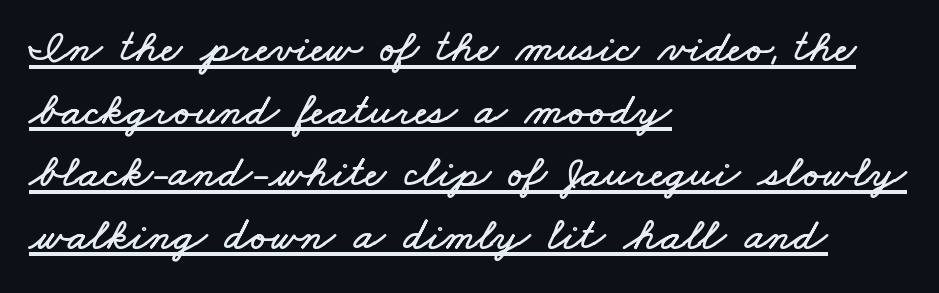
Q: Is the text underlined? A: Yes.
Q: How is the paragraph aligned? A: Left-aligned.
Q: Is the spacing between letters normal or unusually wide? A: Normal.
Q: Is the spacing between lines tight, normal or loose? A: Normal.
Q: Width (condensed, normal, or wide)? A: Wide.
Q: Stroke contrast? A: Low.
Q: x-height? A: Small.
Q: Monospaced? A: No.
